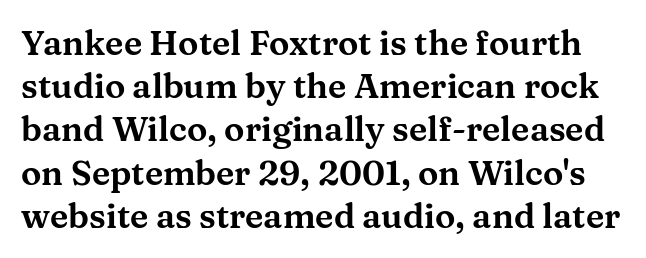
The image shows 34 px wide serif type, upright; set normal line spacing (1.27x), normal letter spacing, not underlined; medium stroke contrast and a medium x-height.
